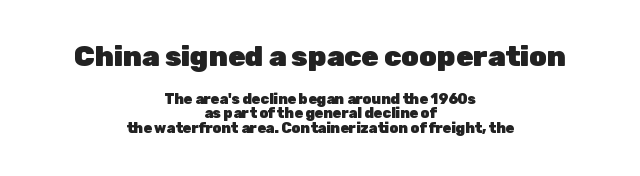
Q: Is the text bold? A: Yes.
Q: Is the text italic (slanted)? A: No, it is upright.
Q: Is the typeface a serif or a sans-serif typeface? A: Sans-serif.
Q: Is the text underlined? A: No.
Q: How is the paragraph aligned? A: Centered.
Q: Is the spacing between letters normal or unusually wide? A: Normal.
Q: Is the spacing between lines tight, normal or loose? A: Tight.
Q: Which block of text is set in a larger size, the first (top) or the second (bottom)? A: The first (top) one.
Q: Width (condensed, normal, or wide)? A: Normal.
Q: Stroke contrast? A: Low.
Q: x-height? A: Medium.
Q: Monospaced? A: No.
